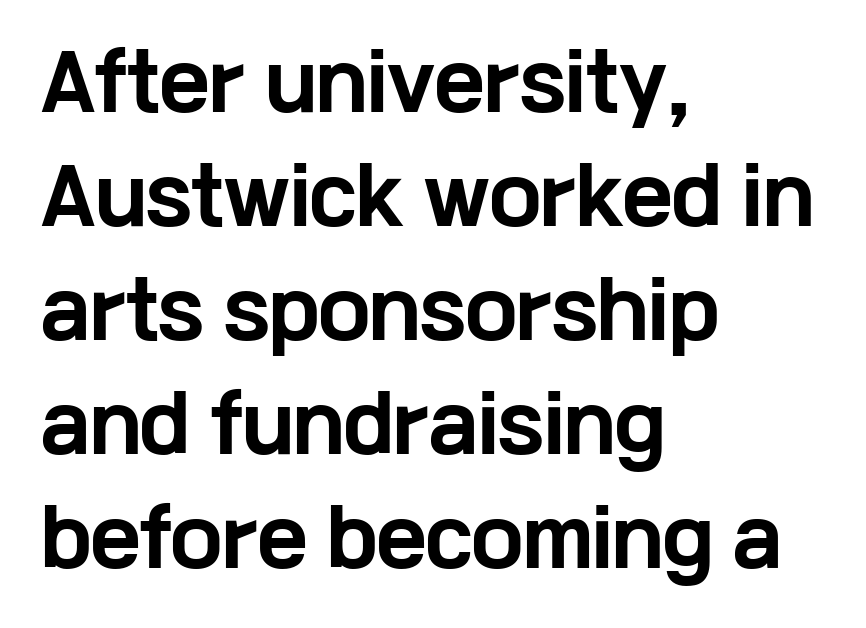
Q: Is the text bold? A: Yes.
Q: Is the text italic (slanted)? A: No, it is upright.
Q: Is the typeface a serif or a sans-serif typeface? A: Sans-serif.
Q: Is the text underlined? A: No.
Q: How is the paragraph aligned? A: Left-aligned.
Q: Is the spacing between letters normal or unusually wide? A: Normal.
Q: Is the spacing between lines tight, normal or loose? A: Normal.
Q: Width (condensed, normal, or wide)? A: Wide.
Q: Stroke contrast? A: Low.
Q: x-height? A: Medium.
Q: Monospaced? A: No.
